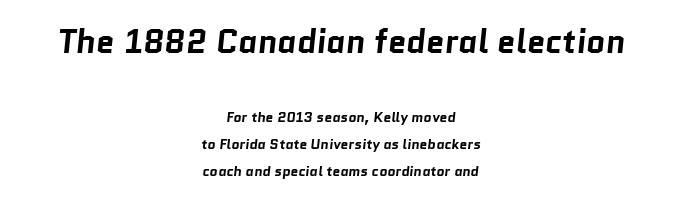
Students, this is bold: see how much ink each stroke carries. Baseline-to-baseline distance is far greater than the letter height. The face used here appears at its bigger size in the upper chunk. The words here are not underlined. One-word summary of the alignment: center.
